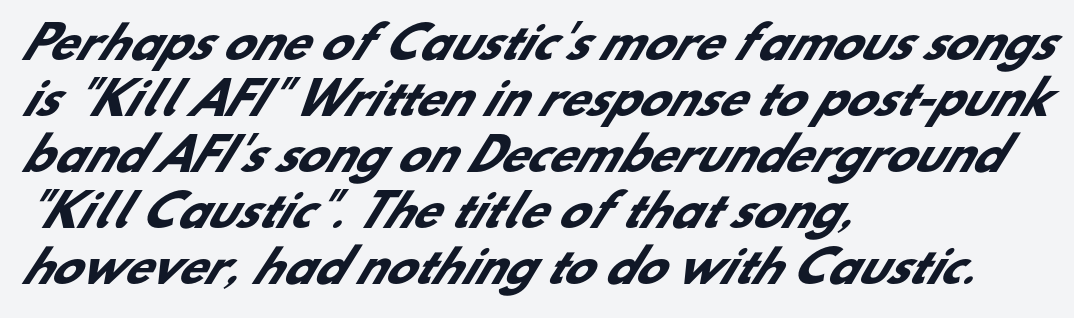
{"serif": "no", "bold": "yes", "weight": "heavy", "width": "normal", "stroke_contrast": "low", "x_height": "small", "monospaced": "no", "underline": "no", "align": "left", "line_spacing": "normal", "line_spacing_ratio": 1.27, "letter_spacing": "normal", "letter_spacing_em": 0.0, "glyph_px": 44}
